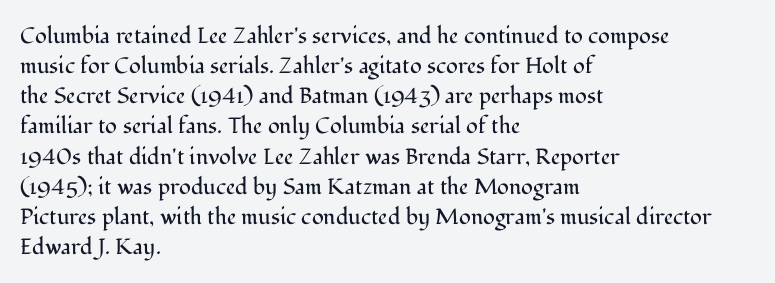
Q: Is the text bold? A: No.
Q: Is the text italic (slanted)? A: No, it is upright.
Q: Is the text underlined? A: No.
Q: How is the paragraph aligned? A: Left-aligned.
Q: Is the spacing between letters normal or unusually wide? A: Normal.
Q: Is the spacing between lines tight, normal or loose? A: Normal.
